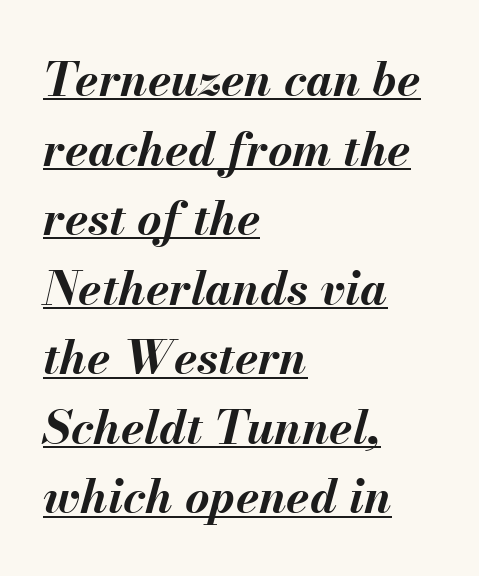
If you drew a ruler down the left edge, every line would touch it. Notice how a bar underscores the lettering throughout. Quick note: interline space is typical. Weight: bold. Letter spacing: default. It's the slanting kind of type.
